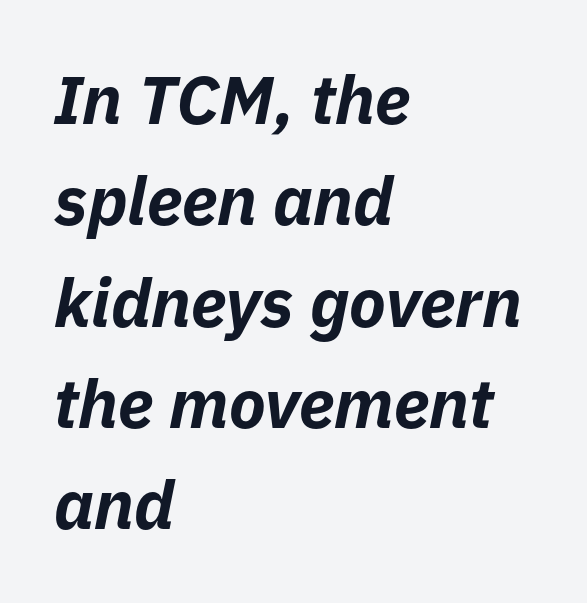
{"italic": "yes", "lean": "right", "slant_degrees": 11, "bold": "yes", "weight": "bold", "width": "normal", "stroke_contrast": "low", "x_height": "medium", "monospaced": "no", "underline": "no", "align": "left", "line_spacing": "normal", "line_spacing_ratio": 1.49, "letter_spacing": "normal", "letter_spacing_em": 0.0, "glyph_px": 68}
